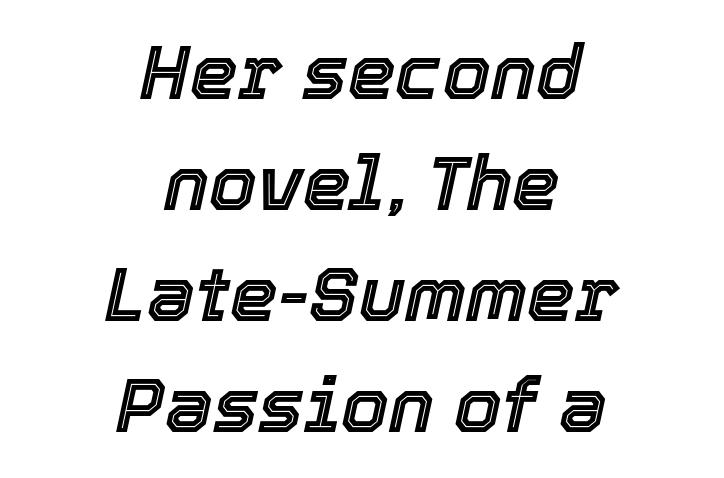
The image shows 76 px text type, italic (leaning right); set centered, normal line spacing (1.46x), normal letter spacing, not underlined; a medium x-height.
